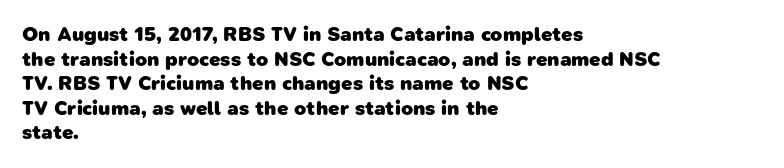
Q: Is the text bold? A: Yes.
Q: Is the text underlined? A: No.
Q: How is the paragraph aligned? A: Left-aligned.
Q: Is the spacing between letters normal or unusually wide? A: Normal.
